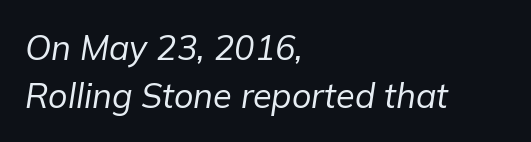
{"italic": "yes", "lean": "right", "slant_degrees": 9, "bold": "no", "weight": "regular", "width": "normal", "stroke_contrast": "low", "x_height": "medium", "monospaced": "no", "underline": "no", "align": "left", "line_spacing": "normal", "line_spacing_ratio": 1.41, "letter_spacing": "normal", "letter_spacing_em": 0.0, "glyph_px": 34}
